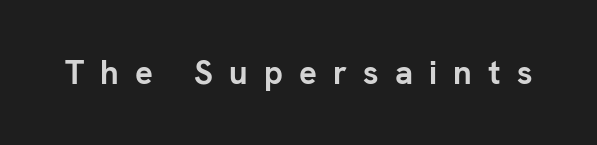
The image shows 33 px semibold sans-serif type, upright; set unusually wide letter spacing (+0.49 em), not underlined; low stroke contrast and a medium x-height.
